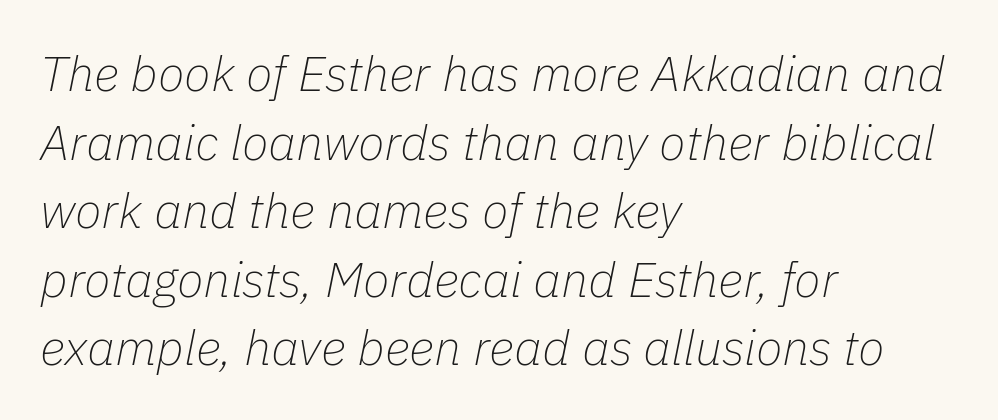
The horizontal fit of the characters is conventional and even. Reading down the block, your eye returns to a fixed left position each line. Counters stay open thanks to moderate or lighter strokes. A bare baseline throughout the passage.
